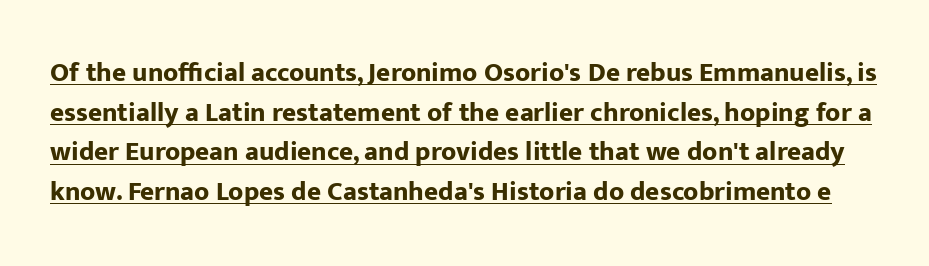
The image shows 27 px bold type, upright; set normal line spacing (1.47x), normal letter spacing, underlined.
